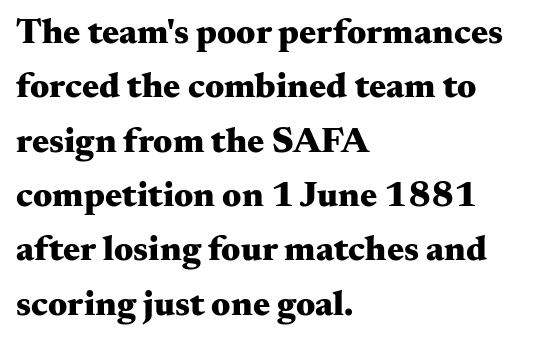
{"serif": "yes", "italic": "no", "bold": "yes", "weight": "heavy", "width": "wide", "stroke_contrast": "medium", "x_height": "small", "monospaced": "no", "underline": "no", "align": "left", "line_spacing": "normal", "line_spacing_ratio": 1.51, "letter_spacing": "normal", "letter_spacing_em": 0.0, "glyph_px": 36}
